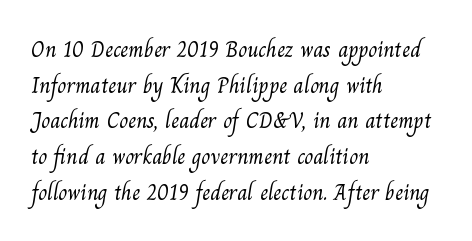
Q: Is the text bold? A: No.
Q: Is the text underlined? A: No.
Q: How is the paragraph aligned? A: Left-aligned.
Q: Is the spacing between letters normal or unusually wide? A: Normal.
Q: Is the spacing between lines tight, normal or loose? A: Normal.
